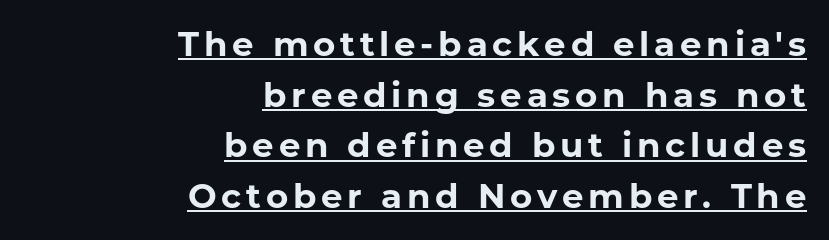
{"serif": "no", "italic": "no", "bold": "yes", "weight": "bold", "width": "normal", "stroke_contrast": "low", "x_height": "medium", "monospaced": "no", "underline": "yes", "align": "right", "line_spacing": "normal", "line_spacing_ratio": 1.49, "glyph_px": 34}
